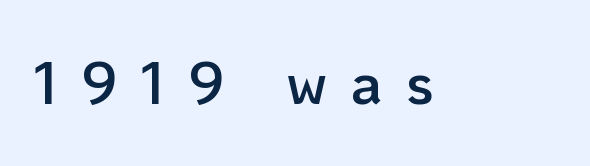
The image shows 60 px semibold sans-serif type, upright; set unusually wide letter spacing (+0.39 em), not underlined; low stroke contrast and a medium x-height.
